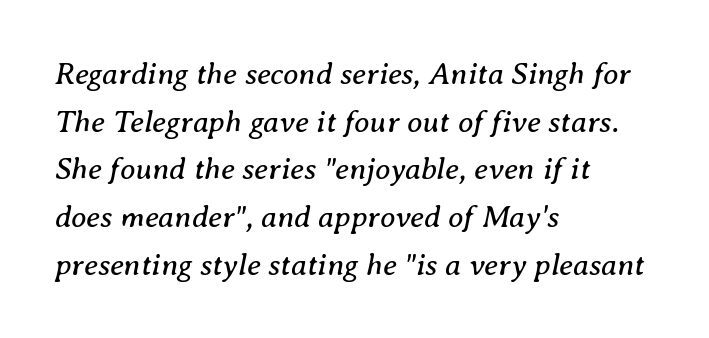
{"serif": "yes", "italic": "yes", "lean": "right", "slant_degrees": 8, "bold": "no", "weight": "regular", "width": "normal", "stroke_contrast": "medium", "x_height": "medium", "monospaced": "no", "underline": "no", "align": "left", "line_spacing": "normal", "line_spacing_ratio": 1.54, "letter_spacing": "normal", "letter_spacing_em": 0.0, "glyph_px": 31}
